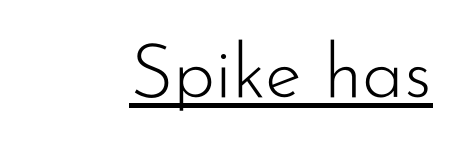
When letters stand straight like this, we call the style roman or upright. The letters advance in unequal steps, a hallmark of proportional type. The face used here is rendered with its standard letterfit. Classification — sans serif. This sample carries an underscore along the baseline area. The font sits on the lighter half of the weight spectrum, regular included.
